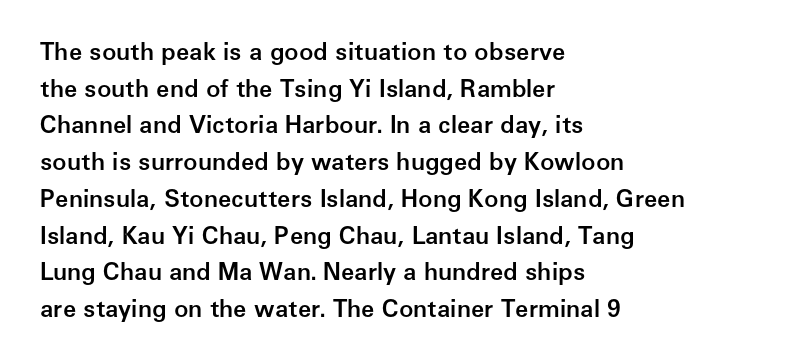
{"italic": "no", "bold": "semi", "underline": "no", "align": "left", "line_spacing": "normal", "line_spacing_ratio": 1.53, "letter_spacing": "normal", "letter_spacing_em": 0.0, "glyph_px": 24}
